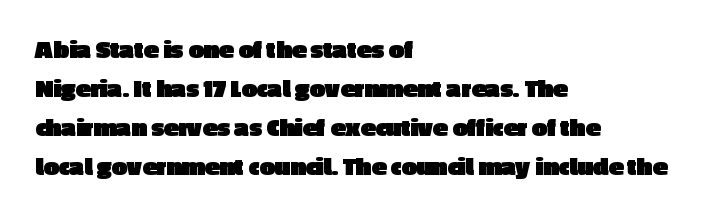
The image shows 27 px bold type, upright; set left-aligned, normal line spacing (1.44x), normal letter spacing, not underlined.
